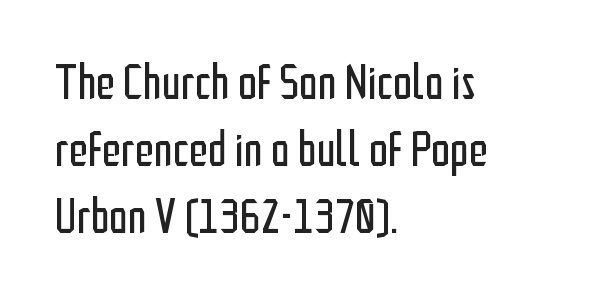
{"serif": "no", "italic": "no", "bold": "no", "weight": "regular", "width": "condensed", "stroke_contrast": "low", "x_height": "medium", "monospaced": "no", "underline": "no", "align": "left", "line_spacing": "normal", "line_spacing_ratio": 1.4, "letter_spacing": "normal", "letter_spacing_em": 0.0, "glyph_px": 48}
